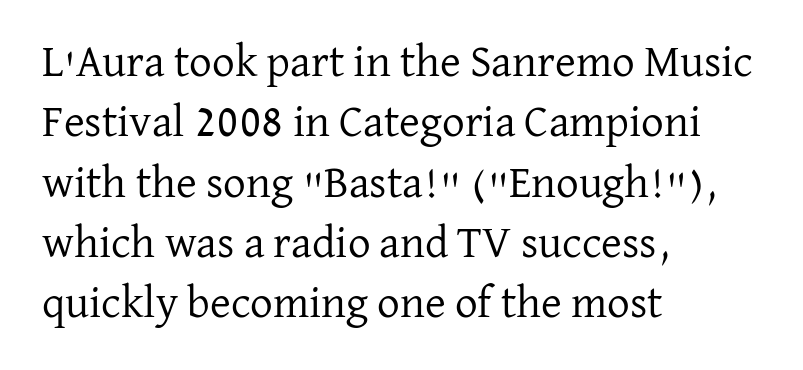
{"serif": "yes", "italic": "no", "bold": "no", "weight": "regular", "width": "normal", "stroke_contrast": "low", "x_height": "medium", "monospaced": "no", "underline": "no", "align": "left", "line_spacing": "normal", "line_spacing_ratio": 1.34, "letter_spacing": "normal", "letter_spacing_em": 0.0, "glyph_px": 45}
